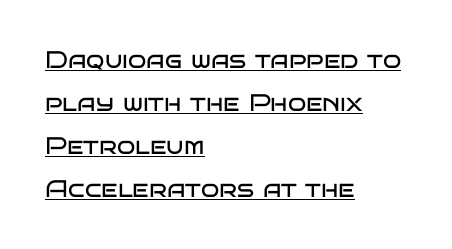
Q: Is the text bold? A: No.
Q: Is the text italic (slanted)? A: No, it is upright.
Q: Is the text underlined? A: Yes.
Q: How is the paragraph aligned? A: Left-aligned.
Q: Is the spacing between letters normal or unusually wide? A: Normal.
